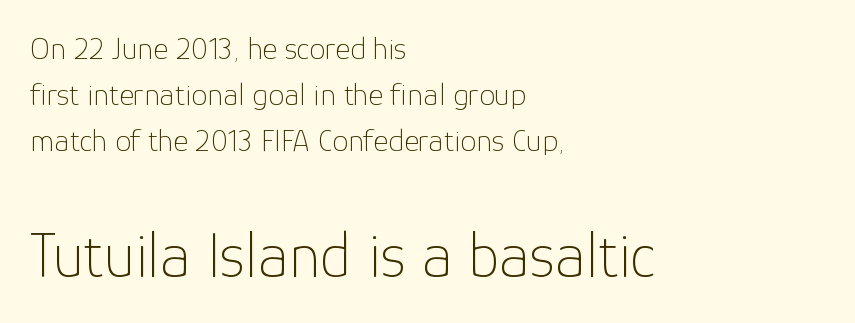
A student would call this left alignment; a typographer would say flush left, rag right. Unlike italic type, these characters show no tilt at all. Here the designer chose a conventional face with non-uniform glyph widths. The face used here is rendered with its standard letterfit. Vertical spacing — default.
